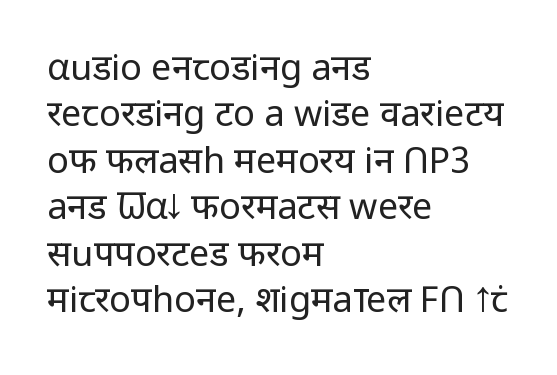
Q: Is the text bold? A: No.
Q: Is the text italic (slanted)? A: No, it is upright.
Q: Is the typeface a serif or a sans-serif typeface? A: Sans-serif.
Q: Is the text underlined? A: No.
Q: How is the paragraph aligned? A: Left-aligned.
Q: Is the spacing between letters normal or unusually wide? A: Normal.
Q: Is the spacing between lines tight, normal or loose? A: Normal.
Q: Width (condensed, normal, or wide)? A: Normal.
Q: Stroke contrast? A: Low.
Q: x-height? A: Medium.
Q: Monospaced? A: No.
